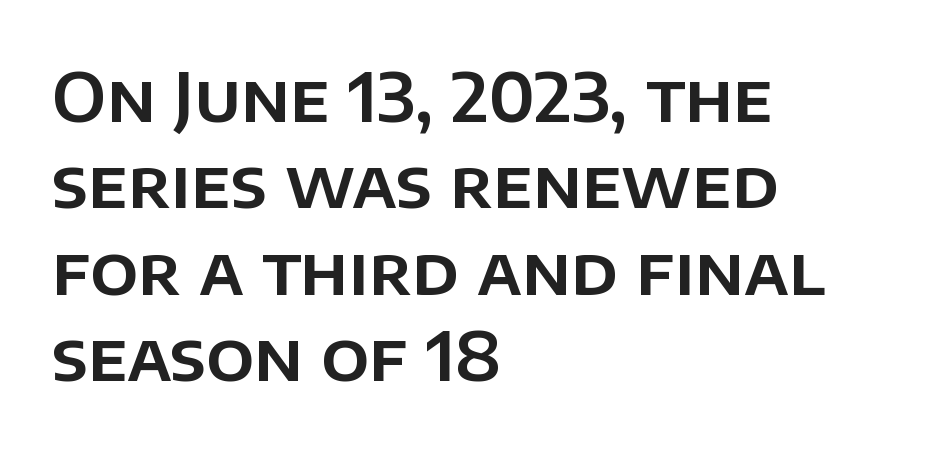
Is this a fixed-width face? No — the glyphs have proportional, varying widths. The letters stand straight up with perfectly vertical stems. Reading down the column, the eye jumps a familiar distance to each next line. A clean baseline with only descenders dipping below it. Typographically, this falls in the sans-serif category.
